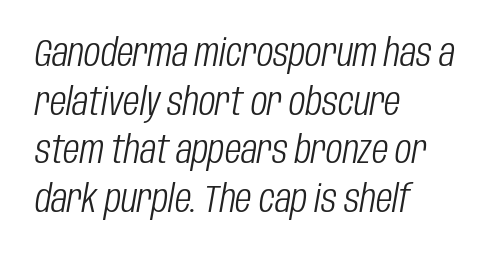
The image shows 38 px light, condensed type, italic (leaning right); set left-aligned, normal line spacing (1.28x), normal letter spacing, not underlined; low stroke contrast and a large x-height.
